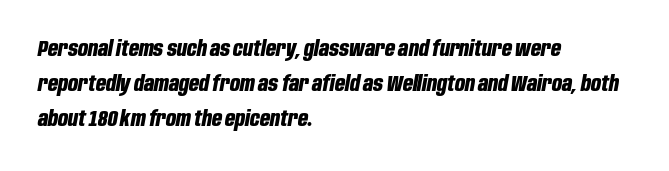
Q: Is the text bold? A: Yes.
Q: Is the text italic (slanted)? A: Yes, it leans right by about 10 degrees.
Q: Is the text underlined? A: No.
Q: How is the paragraph aligned? A: Left-aligned.
Q: Is the spacing between letters normal or unusually wide? A: Normal.
Q: Is the spacing between lines tight, normal or loose? A: Normal.
